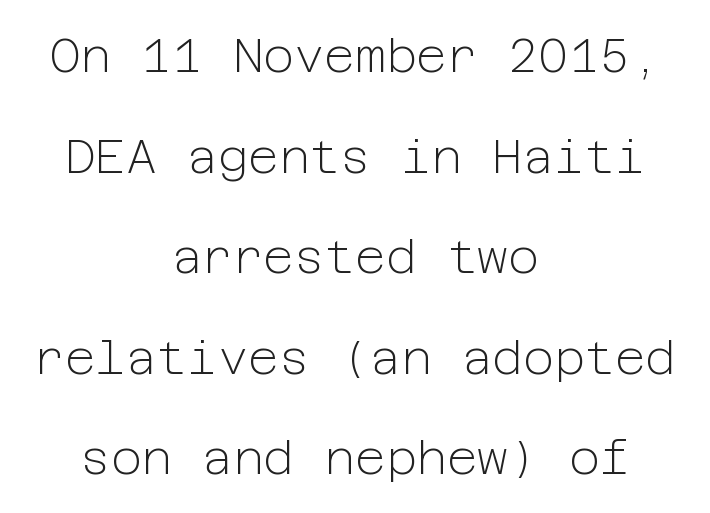
Q: Is the text bold? A: No.
Q: Is the text italic (slanted)? A: No, it is upright.
Q: Is the typeface a serif or a sans-serif typeface? A: Sans-serif.
Q: Is the text underlined? A: No.
Q: How is the paragraph aligned? A: Centered.
Q: Is the spacing between letters normal or unusually wide? A: Normal.
Q: Is the spacing between lines tight, normal or loose? A: Loose.
Q: Width (condensed, normal, or wide)? A: Normal.
Q: Stroke contrast? A: Low.
Q: x-height? A: Medium.
